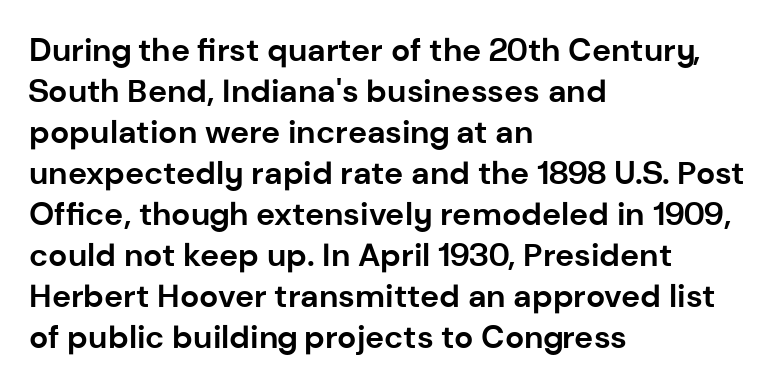
Q: Is the text bold? A: Yes.
Q: Is the text italic (slanted)? A: No, it is upright.
Q: Is the typeface a serif or a sans-serif typeface? A: Sans-serif.
Q: Is the text underlined? A: No.
Q: How is the paragraph aligned? A: Left-aligned.
Q: Is the spacing between letters normal or unusually wide? A: Normal.
Q: Is the spacing between lines tight, normal or loose? A: Normal.
Q: Width (condensed, normal, or wide)? A: Normal.
Q: Stroke contrast? A: Low.
Q: x-height? A: Medium.
Q: Monospaced? A: No.
